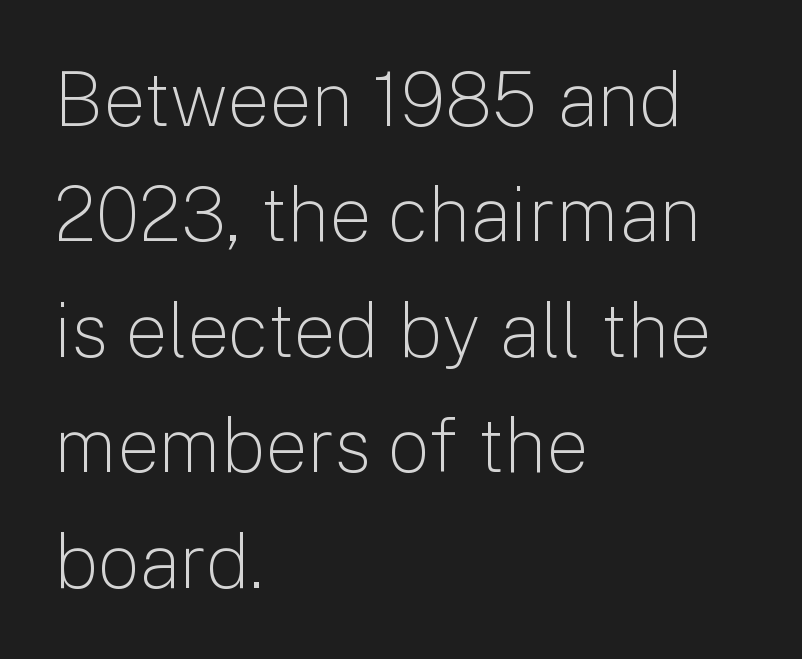
Visually the block forms a straight wall on the left and a jagged coastline on the right. The rendering shows plain stroke endings on the letterforms — a sans-serif design. The block of text has a typical density, with ordinary space between rows. Compared with typical body copy, the letter spacing here is the same. No heavy texture on the line: the type isn't bold.
